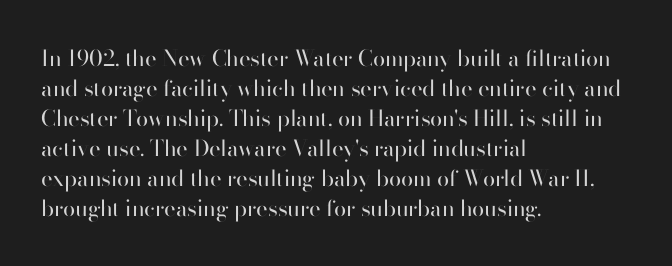
Q: Is the text bold? A: No.
Q: Is the text italic (slanted)? A: No, it is upright.
Q: Is the text underlined? A: No.
Q: How is the paragraph aligned? A: Left-aligned.
Q: Is the spacing between letters normal or unusually wide? A: Normal.
Q: Is the spacing between lines tight, normal or loose? A: Normal.
